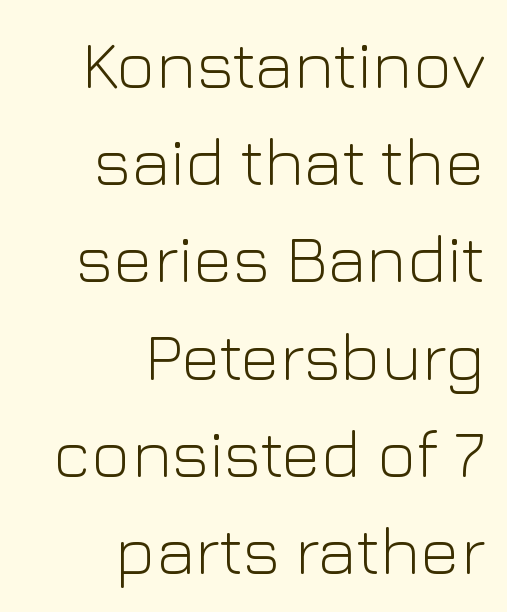
Q: Is the text bold? A: No.
Q: Is the text italic (slanted)? A: No, it is upright.
Q: Is the typeface a serif or a sans-serif typeface? A: Sans-serif.
Q: Is the text underlined? A: No.
Q: How is the paragraph aligned? A: Right-aligned.
Q: Is the spacing between letters normal or unusually wide? A: Normal.
Q: Is the spacing between lines tight, normal or loose? A: Normal.
Q: Width (condensed, normal, or wide)? A: Normal.
Q: Stroke contrast? A: Low.
Q: x-height? A: Medium.
Q: Monospaced? A: No.
